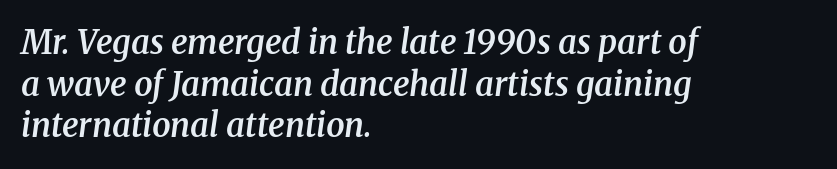
The font is running at a semibold setting, under full bold. The glyphs are unaccompanied by any horizontal stroke below them. Each line starts at the same left margin while the right side varies. In terms of posture, this sample is oblique. Each letter's strokes conclude with small projecting serifs. How would I describe the line gaps? Plain and ordinary.
